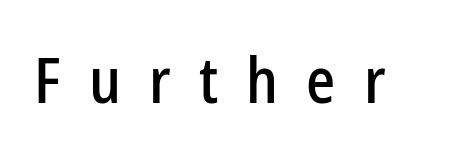
{"serif": "no", "italic": "no", "width": "condensed", "stroke_contrast": "low", "x_height": "medium", "monospaced": "no", "underline": "no", "letter_spacing": "wide", "letter_spacing_em": 0.44, "glyph_px": 64}
